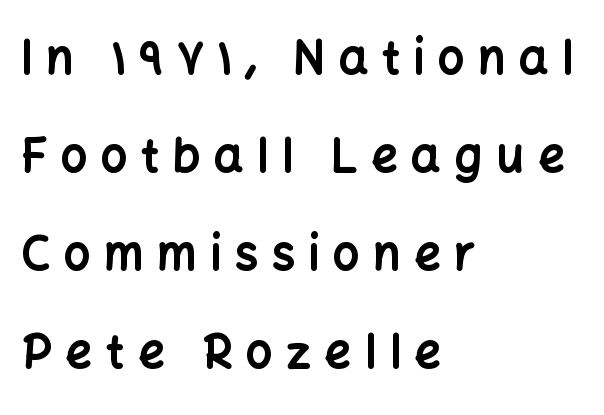
{"serif": "no", "italic": "no", "bold": "yes", "weight": "bold", "width": "normal", "stroke_contrast": "low", "x_height": "medium", "monospaced": "no", "underline": "no", "align": "left", "line_spacing": "loose", "line_spacing_ratio": 2.13, "letter_spacing": "wide", "letter_spacing_em": 0.3, "glyph_px": 46}
